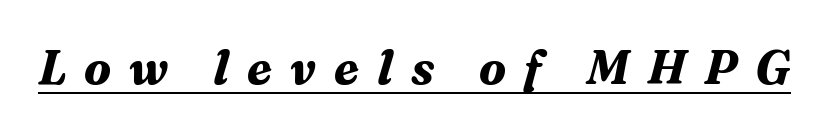
Q: Is the text bold? A: Yes.
Q: Is the text italic (slanted)? A: Yes, it leans right by about 16 degrees.
Q: Is the typeface a serif or a sans-serif typeface? A: Serif.
Q: Is the text underlined? A: Yes.
Q: Is the spacing between letters normal or unusually wide? A: Unusually wide.
Q: Width (condensed, normal, or wide)? A: Normal.
Q: Stroke contrast? A: Medium.
Q: x-height? A: Medium.
Q: Monospaced? A: No.
